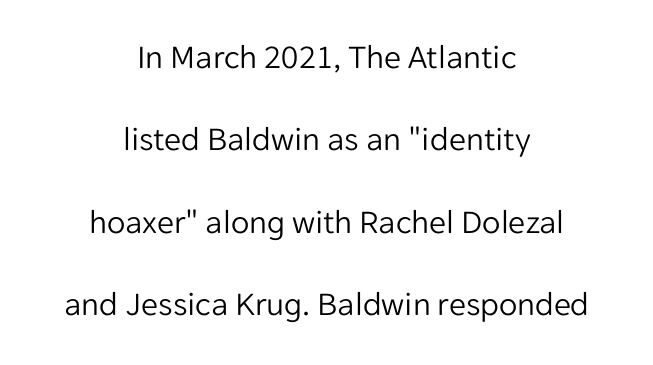
The image shows 34 px light sans-serif type, upright; set centered, loose line spacing (2.42x), normal letter spacing, not underlined; low stroke contrast and a medium x-height.
